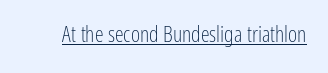
{"italic": "no", "bold": "no", "underline": "yes", "letter_spacing": "normal", "letter_spacing_em": 0.0, "glyph_px": 22}
